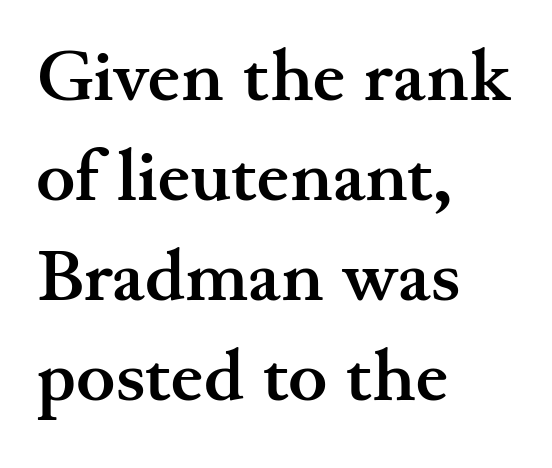
The image shows 73 px semibold, wide serif type, upright; set left-aligned, normal line spacing (1.37x), normal letter spacing, not underlined; medium stroke contrast and a small x-height.
